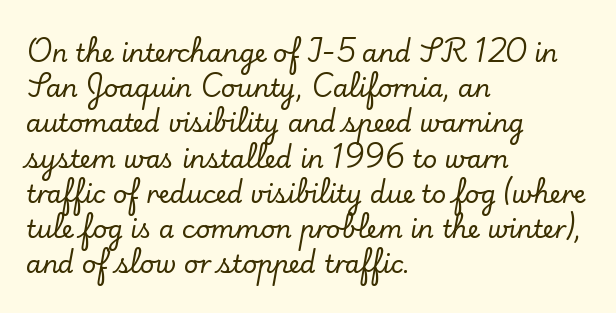
Q: Is the text italic (slanted)? A: Yes.
Q: Is the text underlined? A: No.
Q: How is the paragraph aligned? A: Left-aligned.
Q: Is the spacing between letters normal or unusually wide? A: Normal.
Q: Is the spacing between lines tight, normal or loose? A: Normal.
